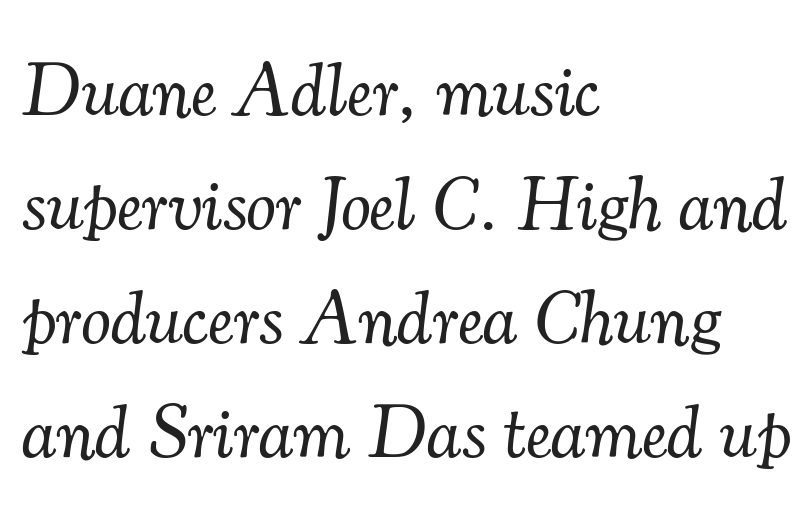
The image shows 75 px light serif type, italic (leaning right); set left-aligned, normal line spacing (1.52x), normal letter spacing, not underlined; medium stroke contrast and a small x-height.
